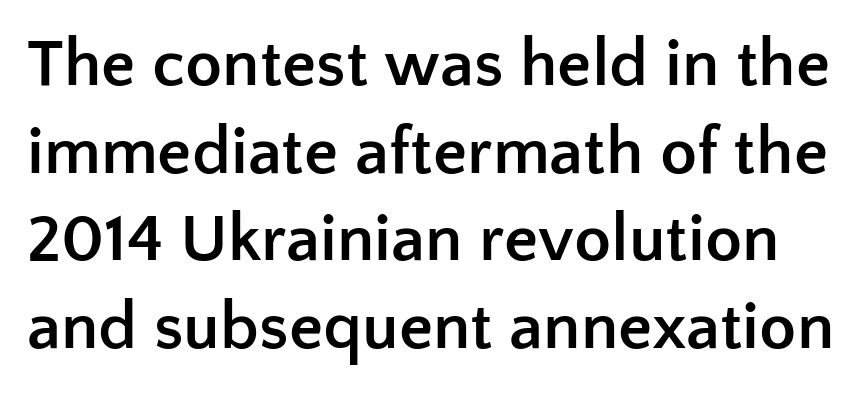
Does the type have serifs? No, each stem ends abruptly. Vertical spacing — default. In terms of weight, the rendering is a true, heavy bold. In terms of letterspacing, this is plain default setting.
